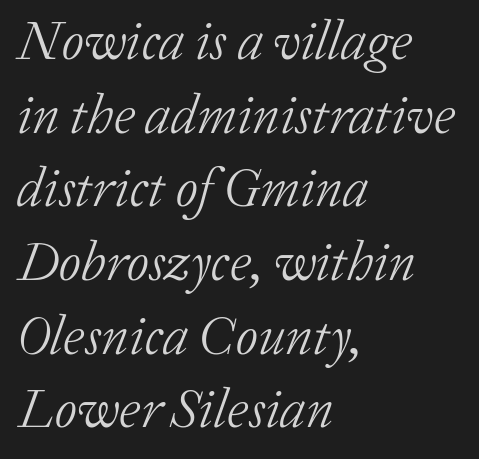
Stroke terminals: seriffed. These lines are rendered in a variable-pitch font. The font's italic variant was chosen for this text. The words here are not underlined.
